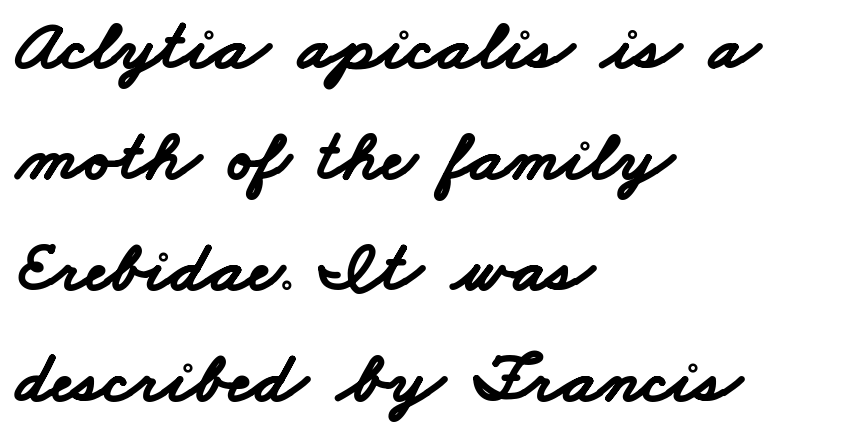
Here the designer chose a conventional face with non-uniform glyph widths. Font category for this specimen: sans-serif. What weight is shown? A full bold with thick strokes. Summary of vertical rhythm: regular, with standard interline spacing. Only glyphs here, with clear space below each row.
